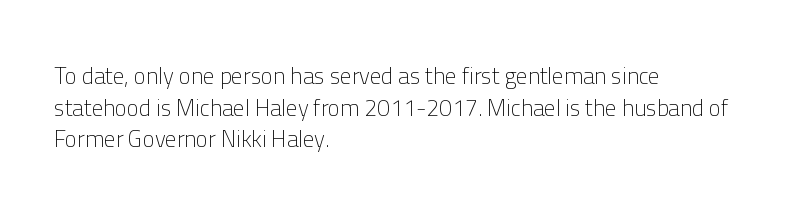
{"italic": "no", "bold": "no", "underline": "no", "align": "left", "line_spacing": "normal", "line_spacing_ratio": 1.37, "letter_spacing": "normal", "letter_spacing_em": 0.0, "glyph_px": 23}
